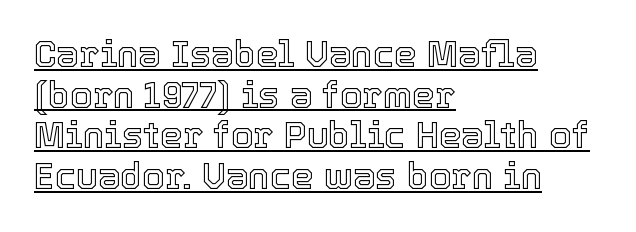
The image shows 36 px text type, upright; set left-aligned, tight line spacing (1.13x), normal letter spacing, underlined; a medium x-height.
